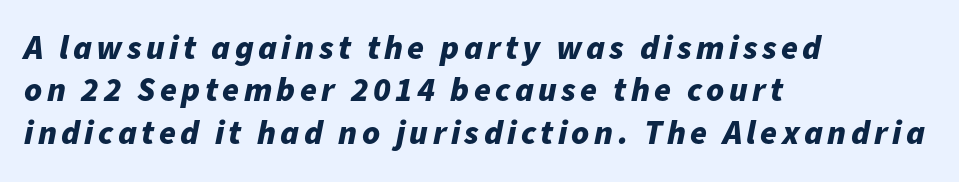
Each letter keeps its own natural width here, so spacing adapts to shape. Looking at the ascenders, they clearly lean. Lines of text with bare space underneath. A typesetter would call this leading conventional body-copy spacing.
